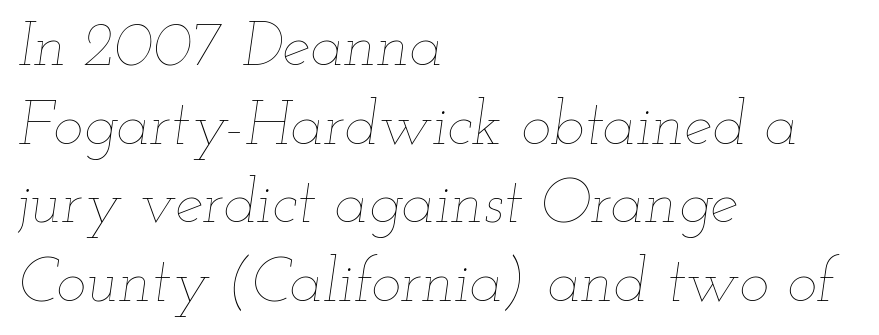
{"italic": "yes", "lean": "right", "slant_degrees": 12, "bold": "no", "weight": "thin", "width": "wide", "stroke_contrast": "low", "x_height": "small", "monospaced": "no", "underline": "no", "align": "left", "line_spacing": "normal", "line_spacing_ratio": 1.25, "letter_spacing": "normal", "letter_spacing_em": 0.0, "glyph_px": 63}
